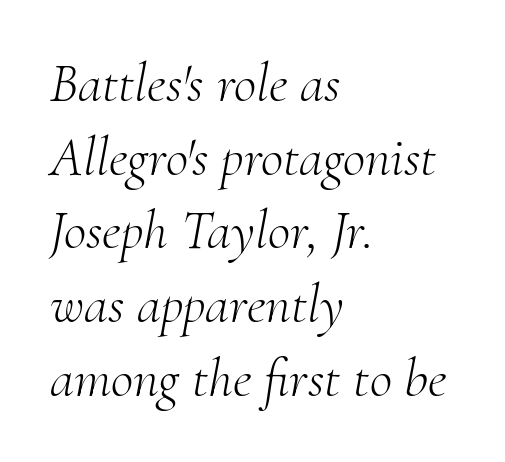
Q: Is the text bold? A: No.
Q: Is the text italic (slanted)? A: Yes, it leans right by about 10 degrees.
Q: Is the typeface a serif or a sans-serif typeface? A: Serif.
Q: Is the text underlined? A: No.
Q: How is the paragraph aligned? A: Left-aligned.
Q: Is the spacing between letters normal or unusually wide? A: Normal.
Q: Is the spacing between lines tight, normal or loose? A: Normal.
Q: Width (condensed, normal, or wide)? A: Normal.
Q: Stroke contrast? A: Medium.
Q: x-height? A: Small.
Q: Monospaced? A: No.
